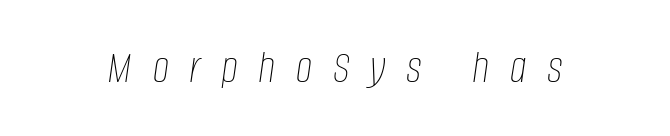
{"italic": "yes", "lean": "right", "slant_degrees": 8, "bold": "no", "weight": "thin", "width": "condensed", "stroke_contrast": "low", "x_height": "large", "monospaced": "no", "underline": "no", "letter_spacing": "wide", "letter_spacing_em": 0.44, "glyph_px": 47}
